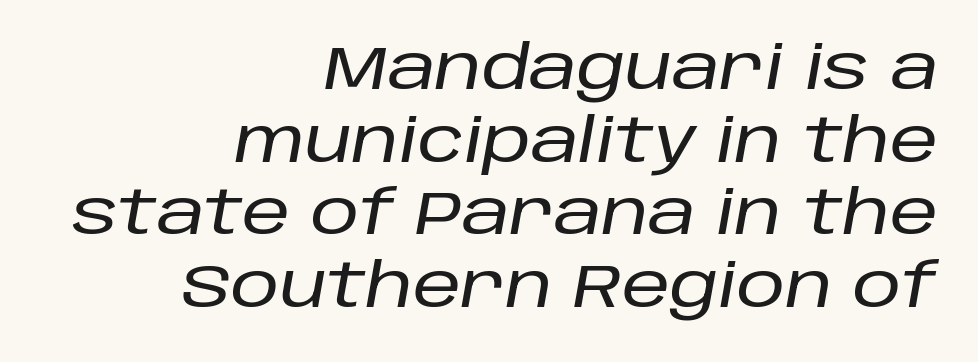
Here the designer chose a conventional face with non-uniform glyph widths. It's the slanting kind of type. The specimen omits any rule beneath the text block's lines. In terms of letterspacing, this is plain default setting. Compared with a flush-left layout, this one pins lines to the opposite, right side.
